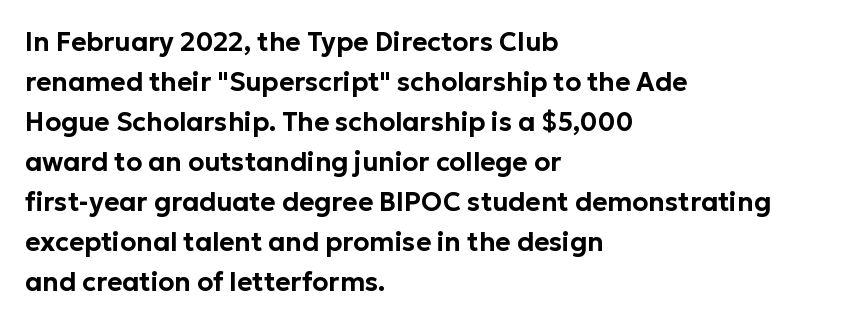
{"italic": "no", "underline": "no", "align": "left", "line_spacing": "normal", "line_spacing_ratio": 1.54, "letter_spacing": "normal", "letter_spacing_em": 0.0, "glyph_px": 26}
